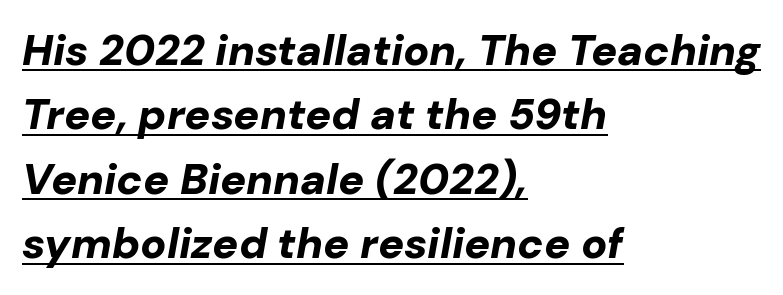
{"italic": "yes", "lean": "right", "slant_degrees": 10, "bold": "yes", "weight": "bold", "width": "normal", "stroke_contrast": "low", "x_height": "medium", "monospaced": "no", "underline": "yes", "align": "left", "line_spacing": "normal", "line_spacing_ratio": 1.5, "letter_spacing": "normal", "letter_spacing_em": 0.0, "glyph_px": 43}
